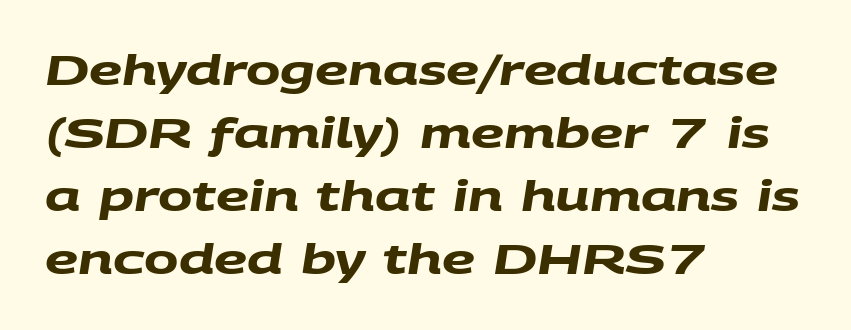
{"serif": "no", "bold": "yes", "weight": "heavy", "width": "wide", "stroke_contrast": "medium", "x_height": "large", "monospaced": "no", "underline": "no", "align": "left", "line_spacing": "normal", "line_spacing_ratio": 1.54, "letter_spacing": "normal", "letter_spacing_em": 0.0, "glyph_px": 41}
